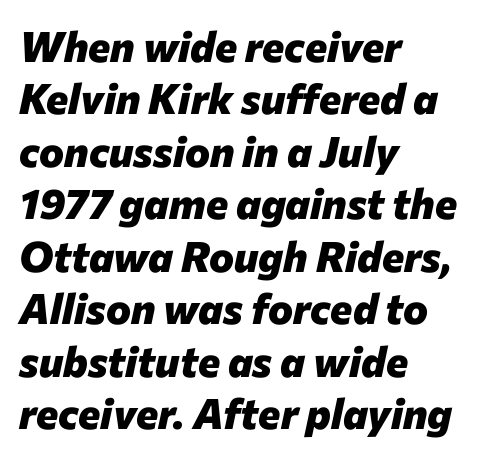
The image shows 42 px heavy type, italic (leaning right); set left-aligned, normal line spacing (1.25x), normal letter spacing, not underlined; low stroke contrast and a medium x-height.
